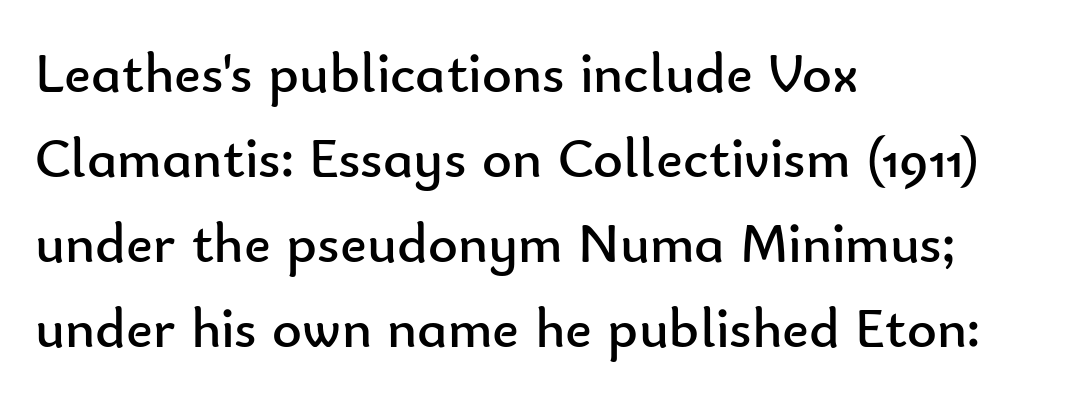
Q: Is the text bold? A: No.
Q: Is the text italic (slanted)? A: No, it is upright.
Q: Is the typeface a serif or a sans-serif typeface? A: Sans-serif.
Q: Is the text underlined? A: No.
Q: How is the paragraph aligned? A: Left-aligned.
Q: Is the spacing between letters normal or unusually wide? A: Normal.
Q: Is the spacing between lines tight, normal or loose? A: Normal.
Q: Width (condensed, normal, or wide)? A: Normal.
Q: Stroke contrast? A: Low.
Q: x-height? A: Small.
Q: Monospaced? A: No.
